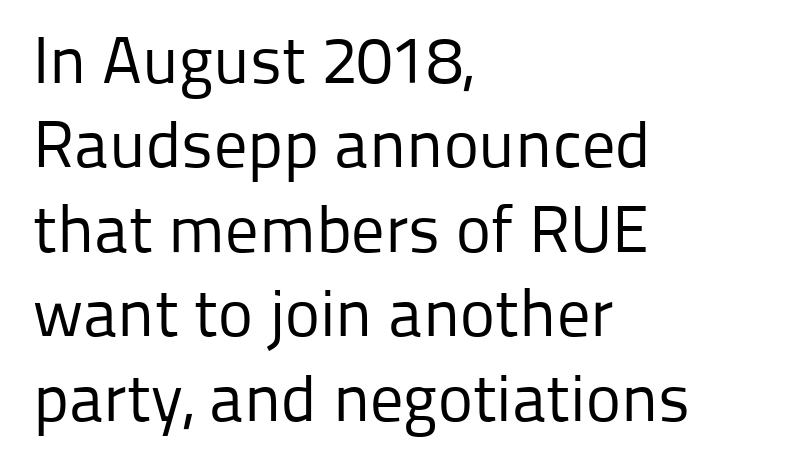
The rendering uses natural spacing where letterforms have individual widths. The letters carry no serifs — their stems end cleanly without finishing strokes. If you drew a line through each stem, it would be perfectly vertical. Just letters on the line, the space beneath them empty.
